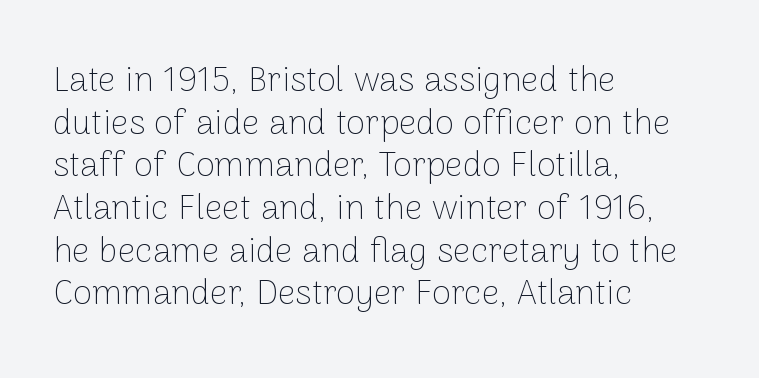
Q: Is the text bold? A: No.
Q: Is the text italic (slanted)? A: No, it is upright.
Q: Is the typeface a serif or a sans-serif typeface? A: Sans-serif.
Q: Is the text underlined? A: No.
Q: How is the paragraph aligned? A: Left-aligned.
Q: Is the spacing between letters normal or unusually wide? A: Normal.
Q: Width (condensed, normal, or wide)? A: Normal.
Q: Stroke contrast? A: Low.
Q: x-height? A: Medium.
Q: Monospaced? A: No.
